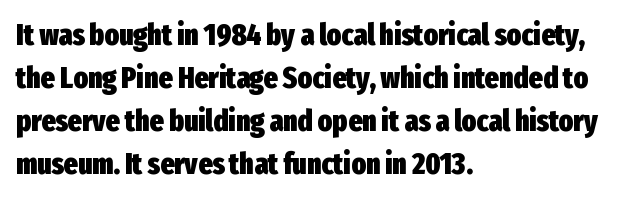
Q: Is the text bold? A: Yes.
Q: Is the text italic (slanted)? A: No, it is upright.
Q: Is the typeface a serif or a sans-serif typeface? A: Sans-serif.
Q: Is the text underlined? A: No.
Q: How is the paragraph aligned? A: Left-aligned.
Q: Is the spacing between letters normal or unusually wide? A: Normal.
Q: Is the spacing between lines tight, normal or loose? A: Normal.
Q: Width (condensed, normal, or wide)? A: Condensed.
Q: Stroke contrast? A: Low.
Q: x-height? A: Medium.
Q: Monospaced? A: No.
